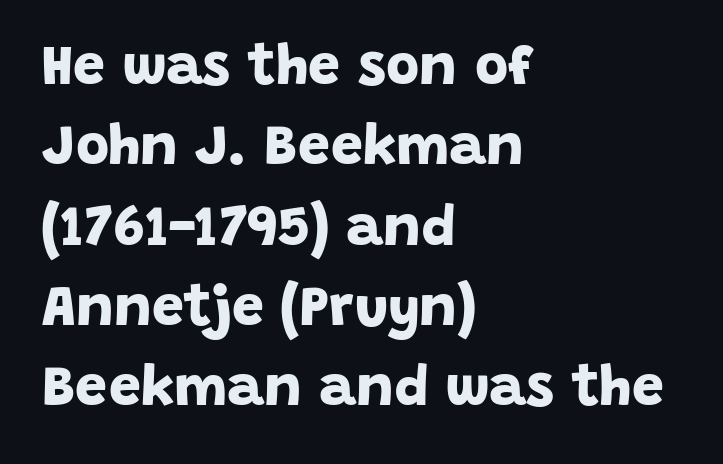
{"serif": "no", "bold": "yes", "weight": "bold", "width": "normal", "stroke_contrast": "low", "x_height": "large", "monospaced": "no", "underline": "no", "align": "left", "line_spacing": "normal", "line_spacing_ratio": 1.41, "letter_spacing": "normal", "letter_spacing_em": 0.0, "glyph_px": 57}
